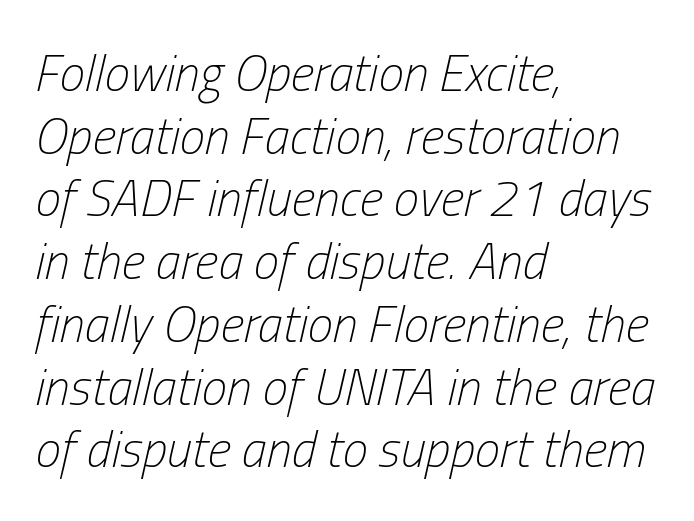
The image shows 51 px light, condensed type, italic (leaning right); set left-aligned, line spacing 1.23x, normal letter spacing, not underlined; low stroke contrast and a medium x-height.
